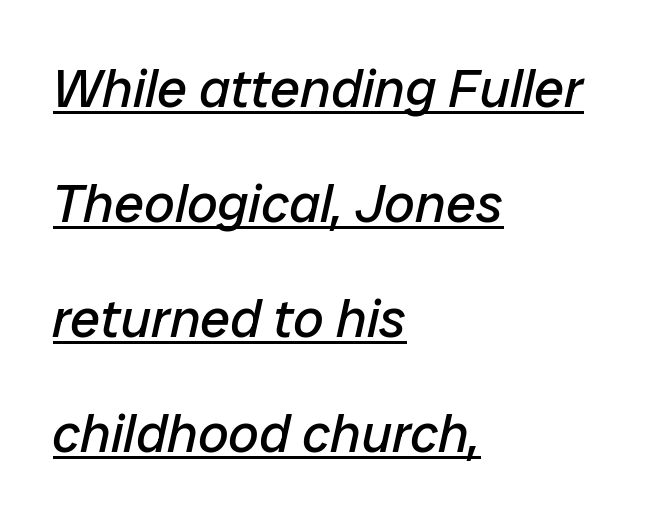
The image shows 54 px regular-weight type, italic (leaning right); set left-aligned, loose line spacing (2.13x), normal letter spacing, underlined; low stroke contrast and a medium x-height.
